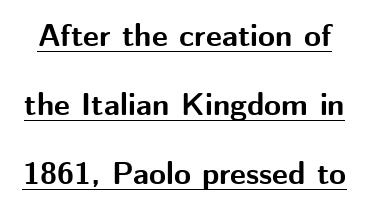
The image shows 31 px bold sans-serif type, upright; set loose line spacing (2.23x), normal letter spacing, underlined; medium stroke contrast and a medium x-height.
